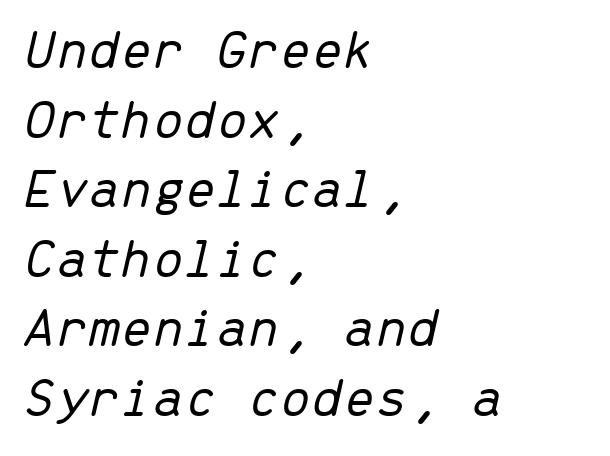
A light-to-regular cut is what we see here. Emphasis-style slanted type is in use. Lines of text with bare space underneath. Does extra space separate the letters? No, they use regular spacing. These lines are rendered in a fixed-pitch font.
